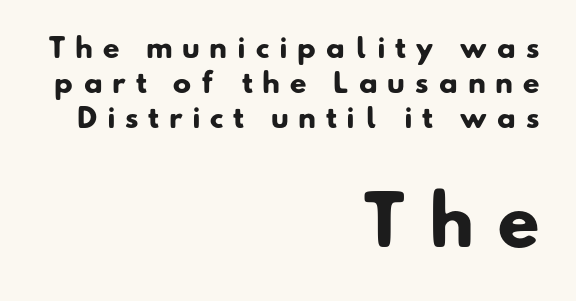
Q: Is the text bold? A: Yes.
Q: Is the typeface a serif or a sans-serif typeface? A: Sans-serif.
Q: Is the text underlined? A: No.
Q: How is the paragraph aligned? A: Right-aligned.
Q: Is the spacing between letters normal or unusually wide? A: Unusually wide.
Q: Is the spacing between lines tight, normal or loose? A: Normal.
Q: Which block of text is set in a larger size, the first (top) or the second (bottom)? A: The second (bottom) one.
Q: Width (condensed, normal, or wide)? A: Normal.
Q: Stroke contrast? A: Low.
Q: x-height? A: Small.
Q: Monospaced? A: No.
